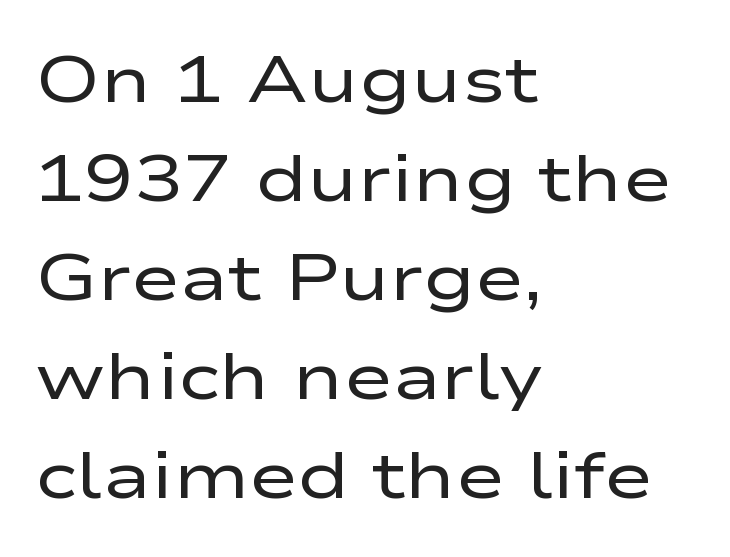
{"serif": "no", "italic": "no", "bold": "no", "weight": "regular", "width": "wide", "stroke_contrast": "low", "x_height": "medium", "monospaced": "no", "underline": "no", "align": "left", "line_spacing": "normal", "line_spacing_ratio": 1.5, "letter_spacing": "normal", "letter_spacing_em": 0.0, "glyph_px": 66}
